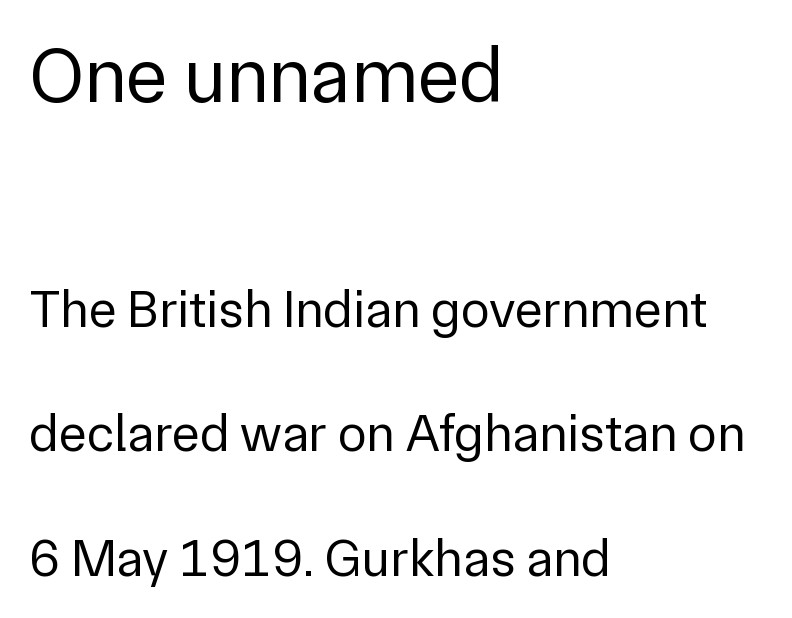
The image shows 79 px regular-weight sans-serif type, upright; set left-aligned, loose line spacing (2.35x), normal letter spacing, not underlined; the first (top) block is 1.49x larger; low stroke contrast and a medium x-height.
